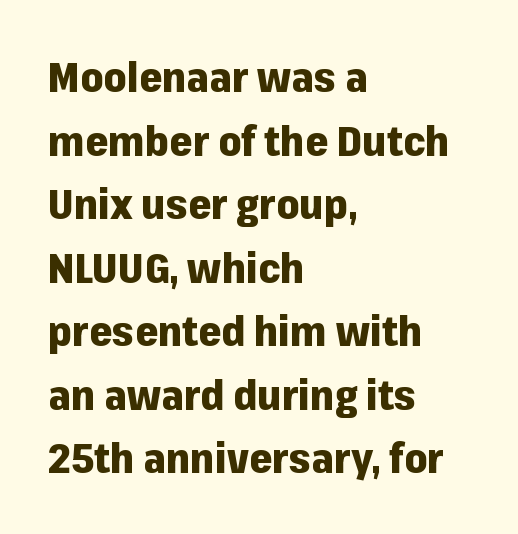
Q: Is the text bold? A: Yes.
Q: Is the text italic (slanted)? A: No, it is upright.
Q: Is the typeface a serif or a sans-serif typeface? A: Sans-serif.
Q: Is the text underlined? A: No.
Q: How is the paragraph aligned? A: Left-aligned.
Q: Is the spacing between letters normal or unusually wide? A: Normal.
Q: Is the spacing between lines tight, normal or loose? A: Normal.
Q: Width (condensed, normal, or wide)? A: Normal.
Q: Stroke contrast? A: Low.
Q: x-height? A: Medium.
Q: Monospaced? A: No.
